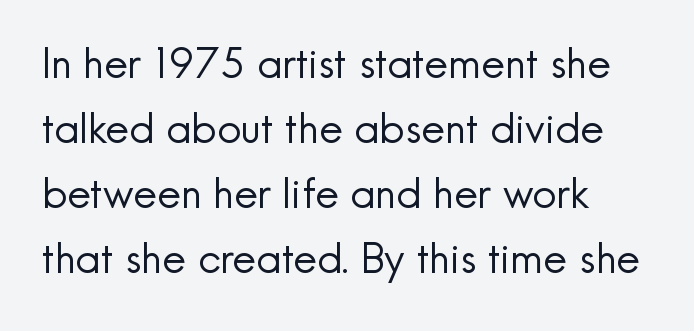
Q: Is the text bold? A: No.
Q: Is the text italic (slanted)? A: No, it is upright.
Q: Is the typeface a serif or a sans-serif typeface? A: Sans-serif.
Q: Is the text underlined? A: No.
Q: How is the paragraph aligned? A: Left-aligned.
Q: Is the spacing between letters normal or unusually wide? A: Normal.
Q: Is the spacing between lines tight, normal or loose? A: Normal.
Q: Width (condensed, normal, or wide)? A: Normal.
Q: x-height? A: Small.
Q: Monospaced? A: No.
